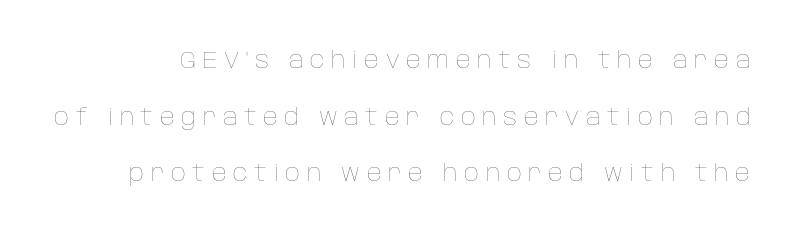
Q: Is the text bold? A: No.
Q: Is the text italic (slanted)? A: No, it is upright.
Q: Is the text underlined? A: No.
Q: Is the spacing between letters normal or unusually wide? A: Unusually wide.
Q: Is the spacing between lines tight, normal or loose? A: Loose.
